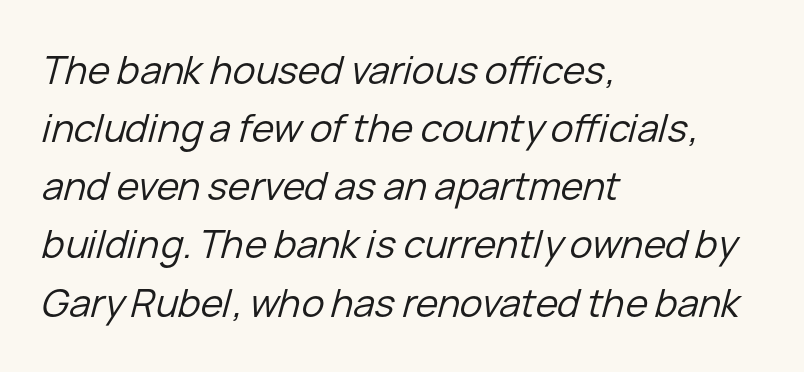
Type without underlining. This sample has the flowing, uneven cadence of proportional lettering. One glance says typical: line gaps are just what's usual. Which margin do the lines hug? The left one — the right edge is uneven. In terms of posture, this sample is oblique.
